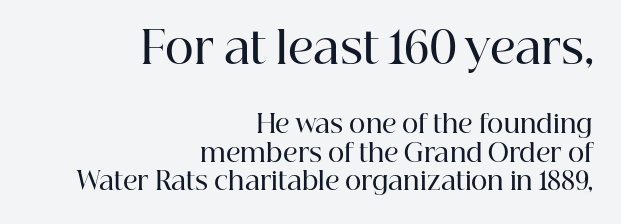
{"serif": "yes", "italic": "no", "bold": "semi", "weight": "semibold", "width": "normal", "stroke_contrast": "high", "x_height": "medium", "monospaced": "no", "underline": "no", "align": "right", "line_spacing": "tight", "line_spacing_ratio": 1.14, "letter_spacing": "normal", "letter_spacing_em": 0.0, "larger_block": "first", "size_ratio": 1.76, "glyph_px": 44}
